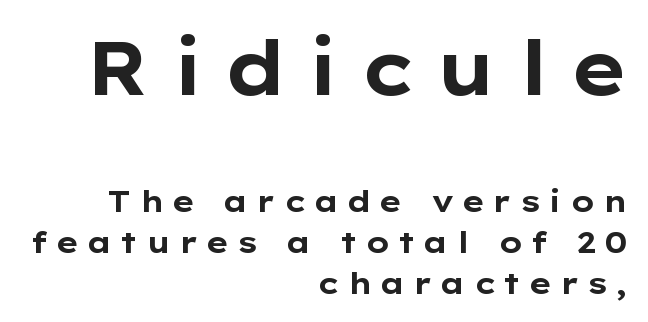
The image shows 75 px bold, wide sans-serif type, upright; set right-aligned, normal line spacing (1.36x), unusually wide letter spacing (+0.25 em), not underlined; the first (top) block is 2.5x larger; low stroke contrast and a medium x-height.
